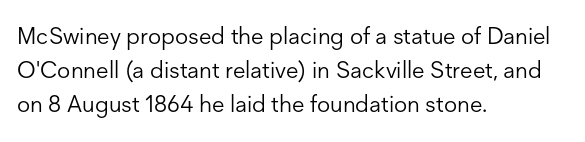
The image shows 23 px text type, upright; set left-aligned, normal line spacing (1.47x), normal letter spacing, not underlined.
